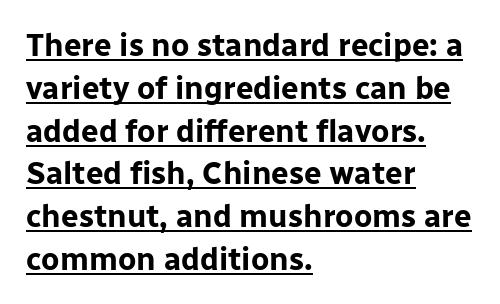
Q: Is the text bold? A: Yes.
Q: Is the text italic (slanted)? A: No, it is upright.
Q: Is the typeface a serif or a sans-serif typeface? A: Sans-serif.
Q: Is the text underlined? A: Yes.
Q: How is the paragraph aligned? A: Left-aligned.
Q: Is the spacing between letters normal or unusually wide? A: Normal.
Q: Is the spacing between lines tight, normal or loose? A: Normal.
Q: Width (condensed, normal, or wide)? A: Normal.
Q: Stroke contrast? A: Low.
Q: x-height? A: Medium.
Q: Monospaced? A: No.
